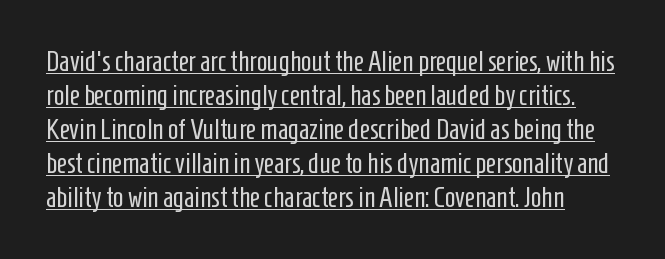
Q: Is the text bold? A: No.
Q: Is the text italic (slanted)? A: No, it is upright.
Q: Is the typeface a serif or a sans-serif typeface? A: Sans-serif.
Q: Is the text underlined? A: Yes.
Q: Is the spacing between letters normal or unusually wide? A: Normal.
Q: Width (condensed, normal, or wide)? A: Condensed.
Q: Stroke contrast? A: Low.
Q: x-height? A: Medium.
Q: Monospaced? A: No.
